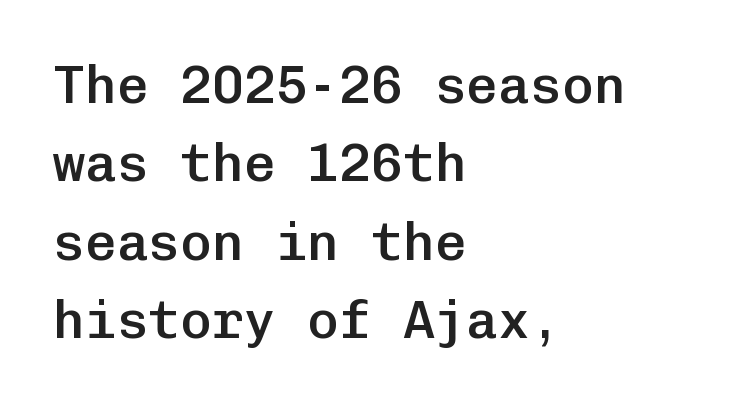
{"serif": "no", "italic": "no", "bold": "semi", "weight": "semibold", "width": "normal", "stroke_contrast": "low", "x_height": "medium", "monospaced": "yes", "underline": "no", "align": "left", "line_spacing": "normal", "line_spacing_ratio": 1.48, "letter_spacing": "normal", "letter_spacing_em": 0.0, "glyph_px": 53}
